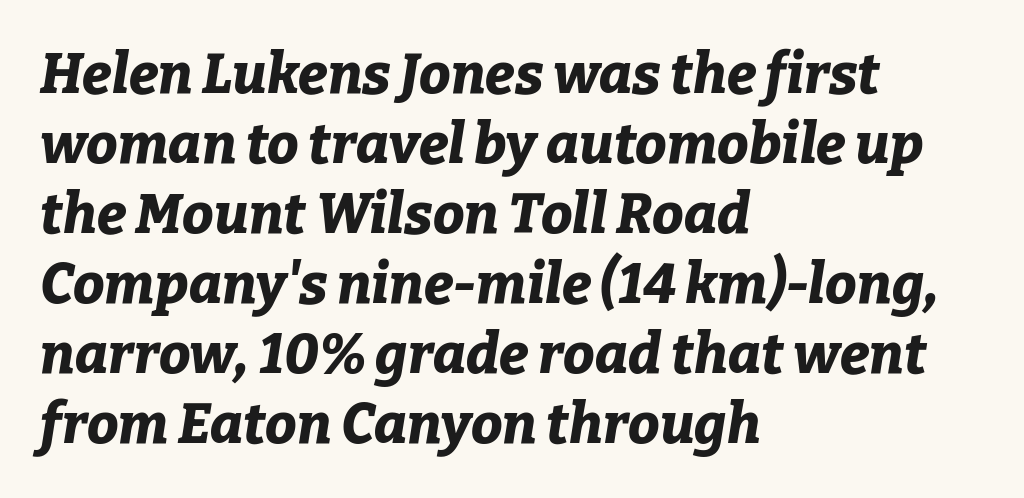
The image shows 56 px bold type, italic (leaning right); set left-aligned, normal line spacing (1.25x), normal letter spacing, not underlined; low stroke contrast and a medium x-height.
